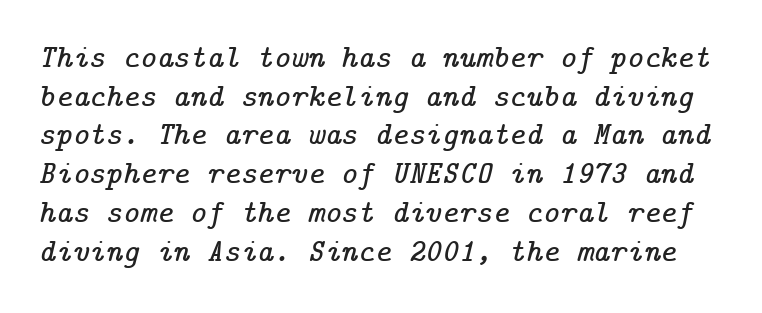
Each word holds together tightly as a unit, with standard inter-letter gaps. Would a proofreader flag this as italicized? Yes. Each letter's strokes conclude with small projecting serifs. Only glyphs here, with clear space below each row.
